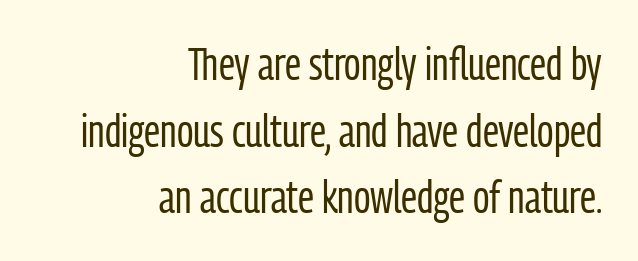
{"serif": "no", "italic": "no", "bold": "no", "weight": "regular", "width": "condensed", "stroke_contrast": "low", "x_height": "medium", "monospaced": "no", "underline": "no", "align": "right", "line_spacing": "normal", "line_spacing_ratio": 1.48, "letter_spacing": "normal", "letter_spacing_em": 0.0, "glyph_px": 45}
